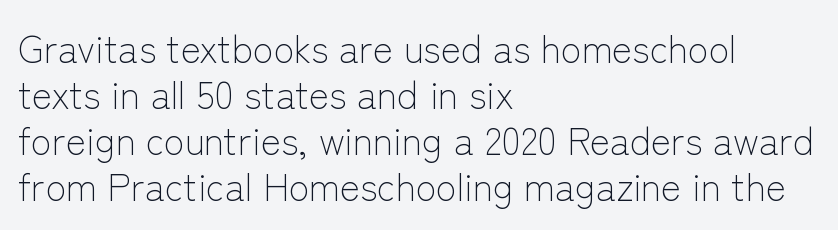
{"serif": "no", "italic": "no", "bold": "no", "weight": "light", "width": "normal", "stroke_contrast": "low", "x_height": "medium", "monospaced": "no", "underline": "no", "align": "left", "line_spacing_ratio": 1.21, "letter_spacing": "normal", "letter_spacing_em": 0.0, "glyph_px": 38}
